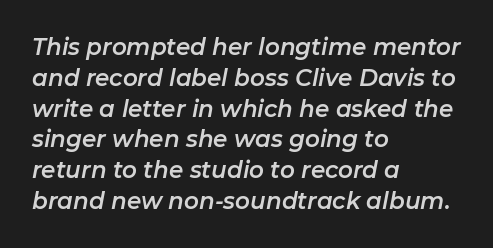
{"italic": "yes", "lean": "right", "slant_degrees": 11, "underline": "no", "align": "left", "line_spacing": "normal", "line_spacing_ratio": 1.34, "letter_spacing": "normal", "letter_spacing_em": 0.0, "glyph_px": 23}
